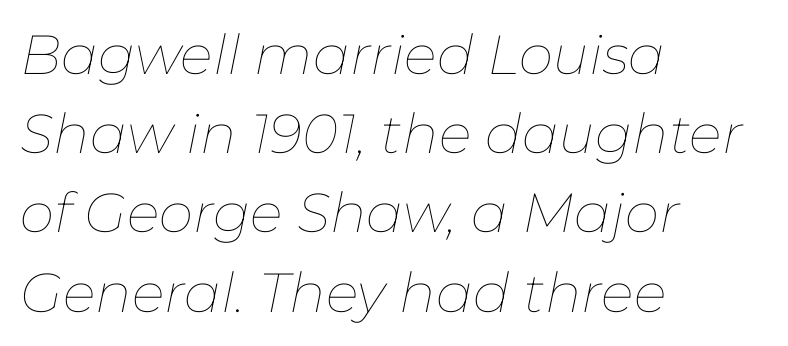
The paragraph shown leans on its left margin. Think standard paragraph weight, or any step lighter than that. No word sits above an underline. Proportional: the letters do not fall into vertical columns.
